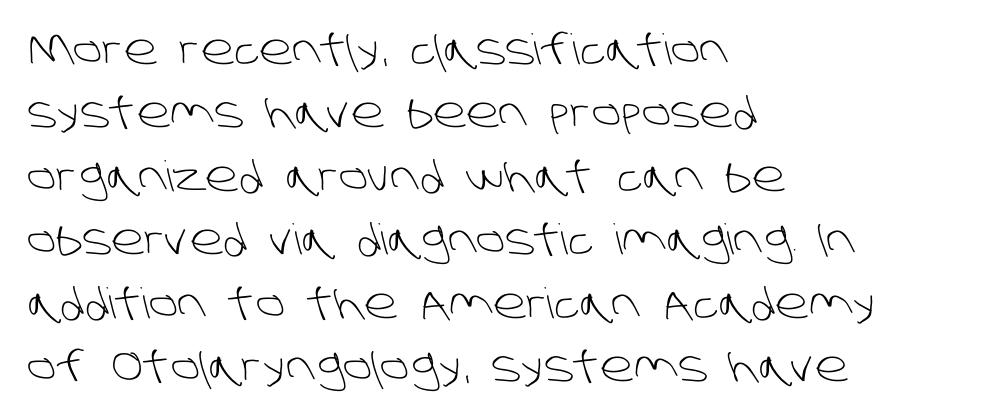
A quiet, ordinary-to-light weight characterises the typeface. You could not count columns in this text — the font is proportionally spaced. Regarding leading, the lines here are spaced in the standard way. Does the copy run flush right? No — it runs flush left. Words appear dense and cohesive because spacing is normal. Is this a sans? Yes — the strokes have no serifs.
